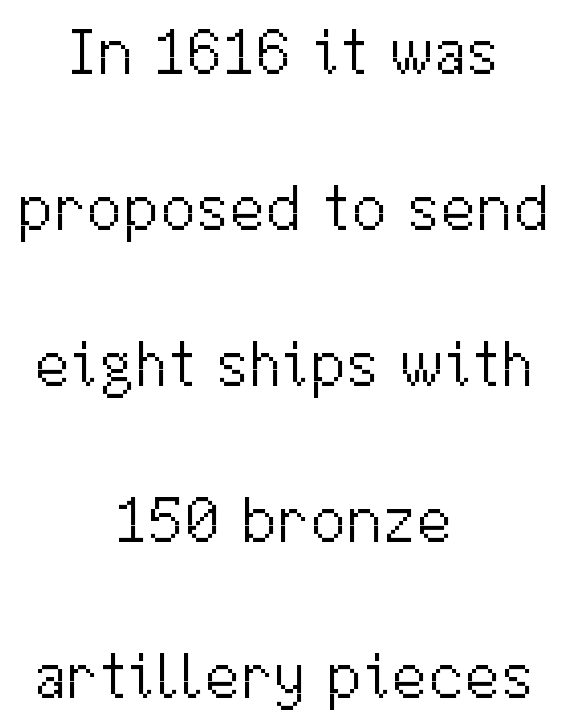
Whoever set this chose breathing room over compactness in the vertical rhythm. Examine the stroke ends and you'll find no serifs. Nobody touched the tracking dial on this one. Looks like regular typesetting: each glyph gets only the width it needs. A quiet, ordinary-to-light weight characterises the typeface.
